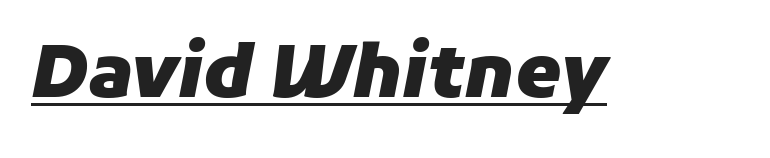
{"italic": "yes", "lean": "right", "slant_degrees": 11, "bold": "yes", "weight": "heavy", "width": "normal", "stroke_contrast": "low", "x_height": "medium", "monospaced": "no", "underline": "yes", "letter_spacing": "normal", "letter_spacing_em": 0.0, "glyph_px": 73}
